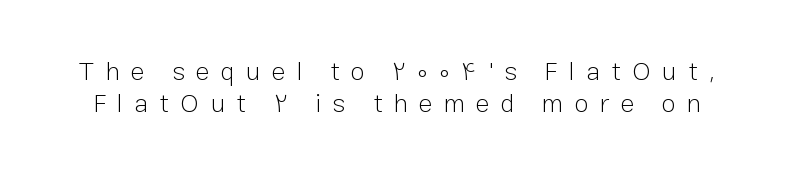
Q: Is the text bold? A: No.
Q: Is the text italic (slanted)? A: No, it is upright.
Q: Is the text underlined? A: No.
Q: Is the spacing between letters normal or unusually wide? A: Unusually wide.
Q: Is the spacing between lines tight, normal or loose? A: Normal.
